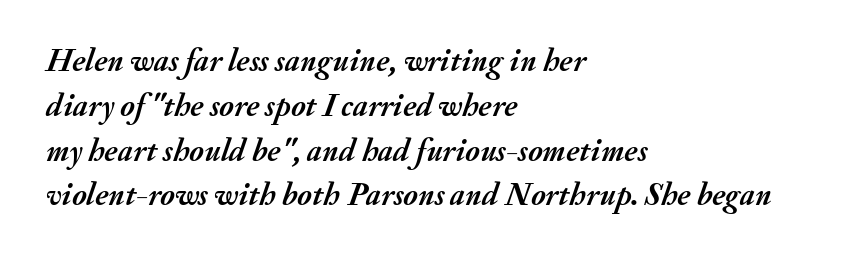
Q: Is the text bold? A: Yes.
Q: Is the text italic (slanted)? A: Yes, it leans right by about 20 degrees.
Q: Is the text underlined? A: No.
Q: How is the paragraph aligned? A: Left-aligned.
Q: Is the spacing between letters normal or unusually wide? A: Normal.
Q: Is the spacing between lines tight, normal or loose? A: Normal.
Q: Width (condensed, normal, or wide)? A: Normal.
Q: Stroke contrast? A: Medium.
Q: x-height? A: Small.
Q: Monospaced? A: No.
